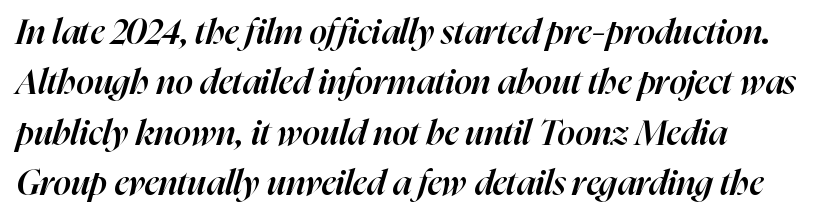
Q: Is the text bold? A: Semi-bold.
Q: Is the text italic (slanted)? A: Yes, it leans right by about 16 degrees.
Q: Is the text underlined? A: No.
Q: Is the spacing between letters normal or unusually wide? A: Normal.
Q: Is the spacing between lines tight, normal or loose? A: Normal.
Q: Width (condensed, normal, or wide)? A: Normal.
Q: Stroke contrast? A: High.
Q: x-height? A: Medium.
Q: Monospaced? A: No.
